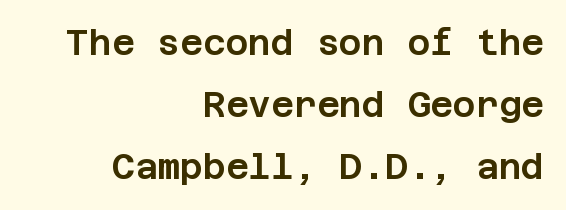
The image shows 35 px sans-serif type, upright; set right-aligned, line spacing 1.77x, normal letter spacing, not underlined; low stroke contrast and a large x-height.
